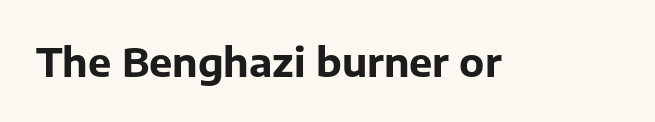
Q: Is the text bold? A: Yes.
Q: Is the text italic (slanted)? A: No, it is upright.
Q: Is the typeface a serif or a sans-serif typeface? A: Sans-serif.
Q: Is the text underlined? A: No.
Q: Is the spacing between letters normal or unusually wide? A: Normal.
Q: Width (condensed, normal, or wide)? A: Normal.
Q: Stroke contrast? A: Low.
Q: x-height? A: Medium.
Q: Monospaced? A: No.
